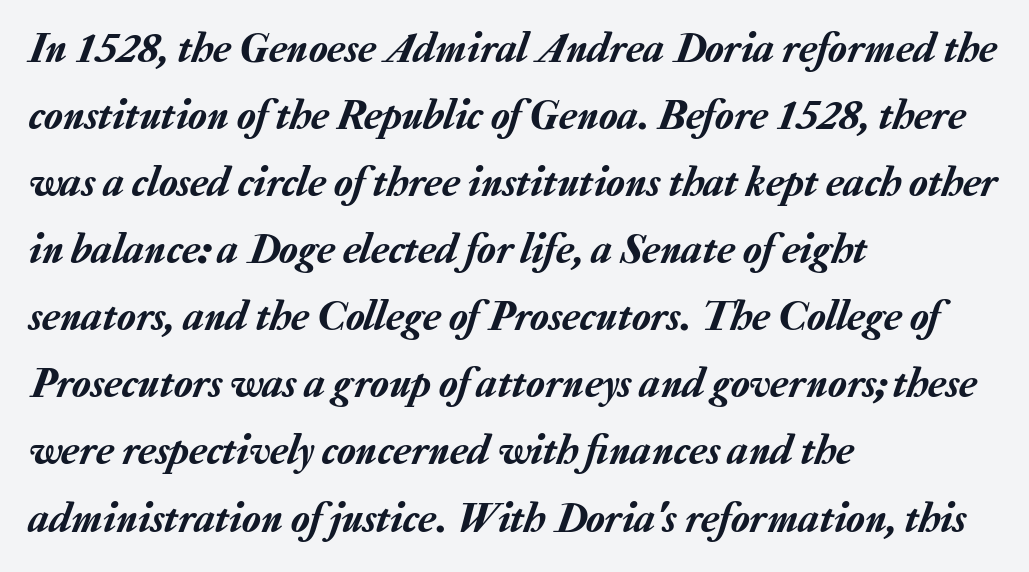
The image shows 43 px text type, italic (leaning right); set left-aligned, normal line spacing (1.56x), normal letter spacing, not underlined; low stroke contrast and a medium x-height.
